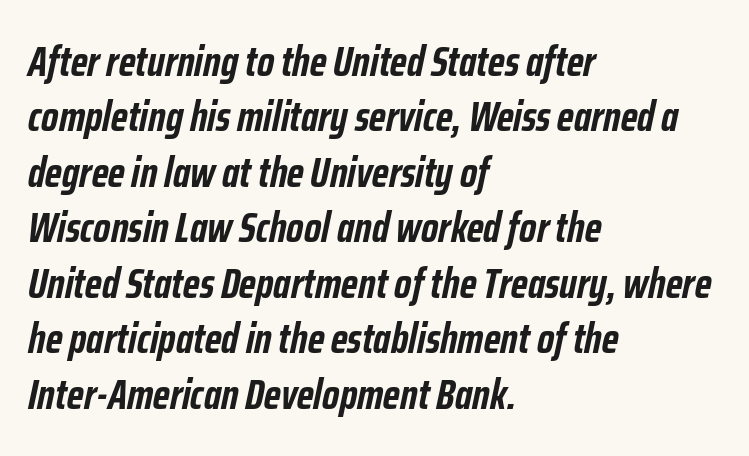
Does the weight exceed regular? Yes, all the way to bold. The leading is moderate, giving the passage an even texture. Anything drawn beneath the words? Only blank space. The rag falls on the right side of this text block.
